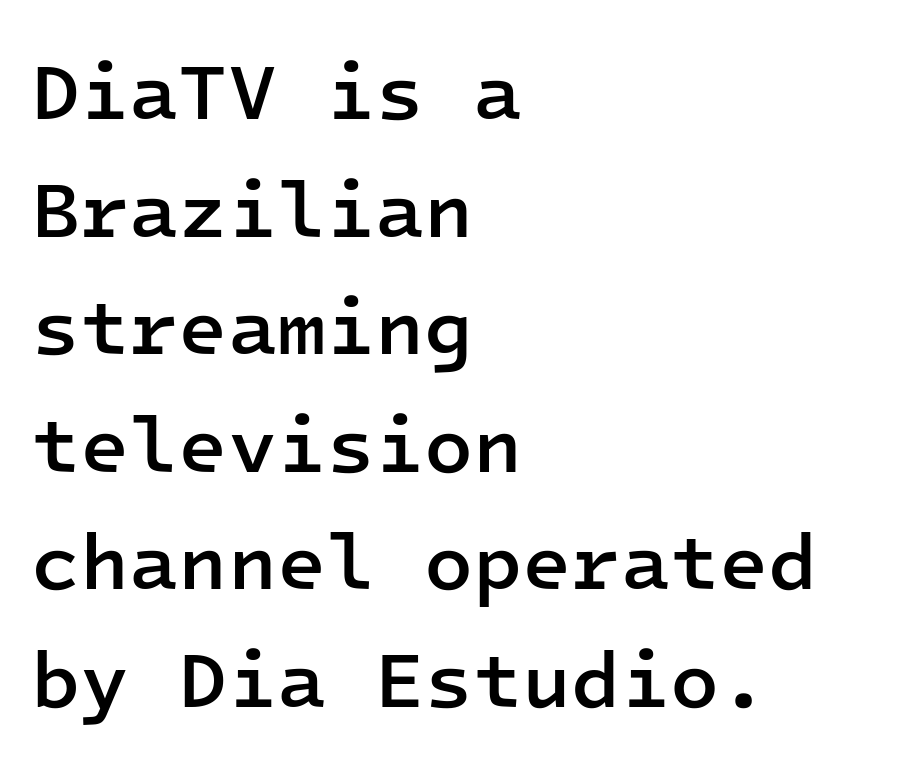
Baseline-to-baseline distance is the conventional proportion of letter height. A clean baseline with only descenders dipping below it. Every row of glyphs begins at an identical x-position on the left. Typographic density is moderately raised because the face is semibold. You can tell from the bare stems that sans-serif type was used. The font's upright variant was chosen for this text.
